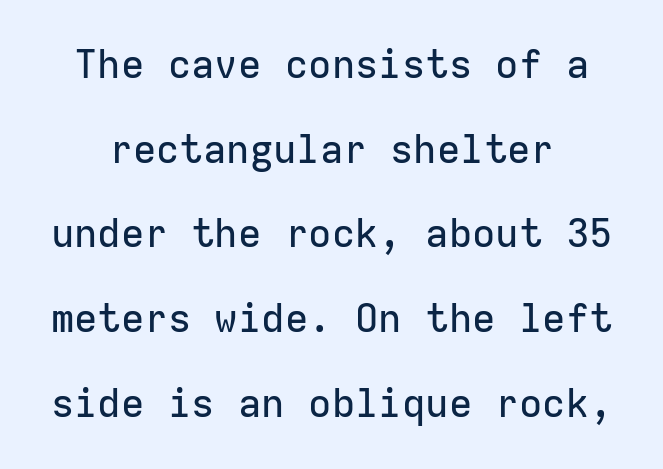
The image shows 39 px sans-serif type, upright, monospaced; set loose line spacing (2.17x), normal letter spacing, not underlined; low stroke contrast and a medium x-height.
